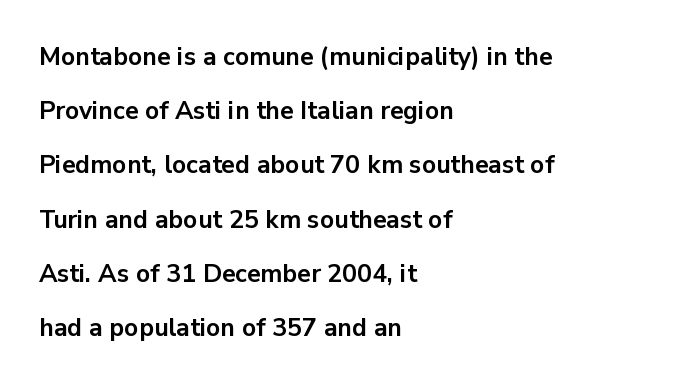
{"italic": "no", "bold": "yes", "underline": "no", "align": "left", "line_spacing": "loose", "line_spacing_ratio": 2.17, "letter_spacing": "normal", "letter_spacing_em": 0.0, "glyph_px": 25}
